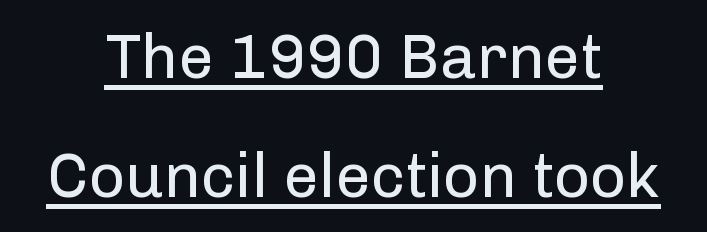
Q: Is the text bold? A: No.
Q: Is the text italic (slanted)? A: No, it is upright.
Q: Is the typeface a serif or a sans-serif typeface? A: Sans-serif.
Q: Is the text underlined? A: Yes.
Q: How is the paragraph aligned? A: Centered.
Q: Is the spacing between letters normal or unusually wide? A: Normal.
Q: Width (condensed, normal, or wide)? A: Normal.
Q: Stroke contrast? A: Low.
Q: x-height? A: Medium.
Q: Monospaced? A: No.
